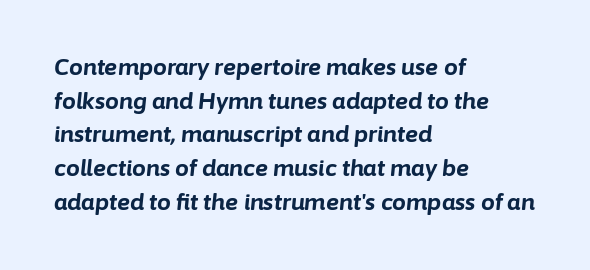
{"italic": "yes", "lean": "right", "slant_degrees": 6, "bold": "yes", "underline": "no", "align": "left", "line_spacing": "normal", "line_spacing_ratio": 1.53, "letter_spacing": "normal", "letter_spacing_em": 0.0, "glyph_px": 22}
